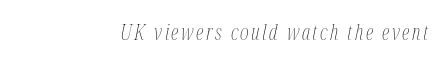
Q: Is the text bold? A: No.
Q: Is the text italic (slanted)? A: Yes, it leans right by about 12 degrees.
Q: Is the text underlined? A: No.
Q: How is the paragraph aligned? A: Right-aligned.
